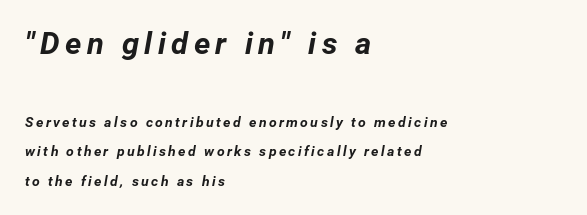
{"italic": "yes", "lean": "right", "slant_degrees": 12, "bold": "yes", "weight": "bold", "width": "normal", "stroke_contrast": "low", "x_height": "medium", "monospaced": "no", "underline": "no", "align": "left", "line_spacing": "loose", "line_spacing_ratio": 2.08, "larger_block": "first", "size_ratio": 2.21, "glyph_px": 31}
